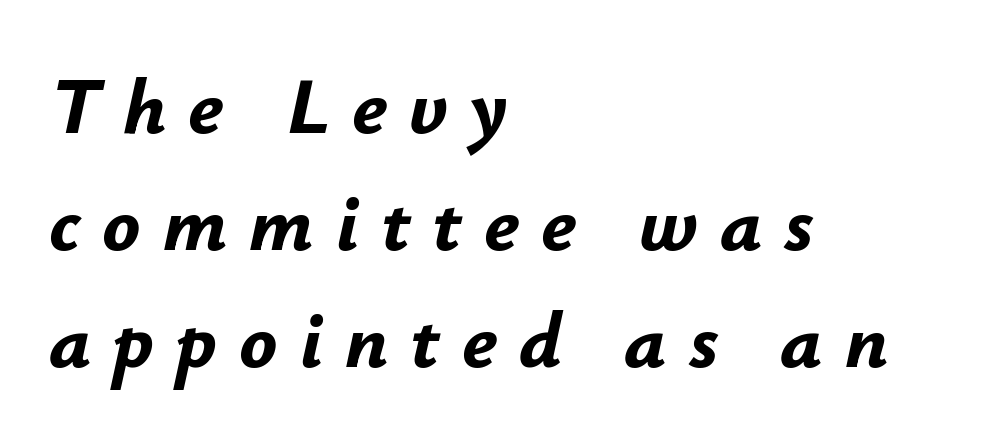
The image shows 79 px bold type, italic (leaning right); set left-aligned, normal line spacing (1.48x), unusually wide letter spacing (+0.28 em), not underlined; low stroke contrast and a small x-height.
